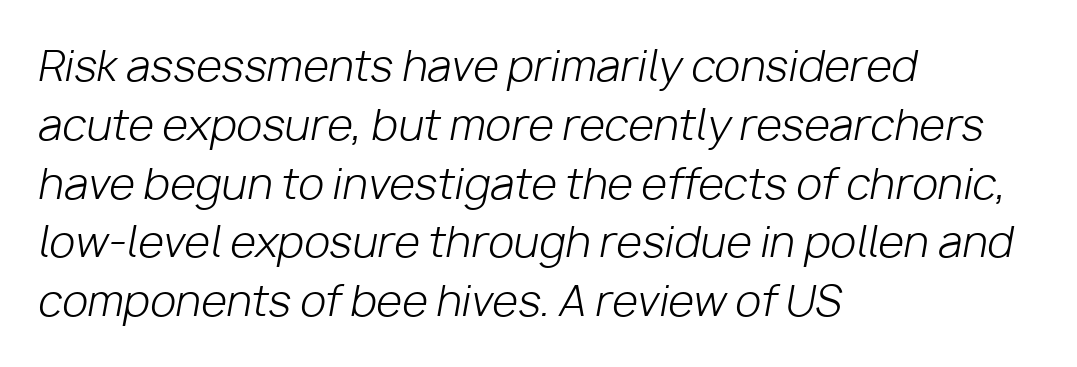
Q: Is the text bold? A: No.
Q: Is the text italic (slanted)? A: Yes, it leans right by about 10 degrees.
Q: Is the text underlined? A: No.
Q: How is the paragraph aligned? A: Left-aligned.
Q: Is the spacing between letters normal or unusually wide? A: Normal.
Q: Is the spacing between lines tight, normal or loose? A: Normal.
Q: Width (condensed, normal, or wide)? A: Normal.
Q: Stroke contrast? A: Low.
Q: x-height? A: Medium.
Q: Monospaced? A: No.
